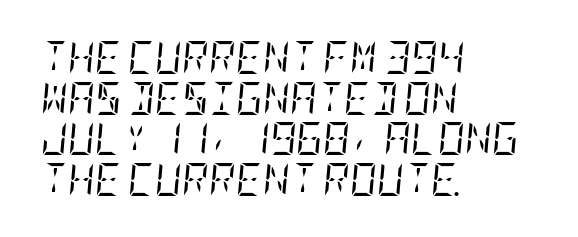
The image shows 33 px regular-weight, condensed serif type, italic (leaning right); set left-aligned, line spacing 1.23x, normal letter spacing, not underlined; low stroke contrast and a large x-height.
